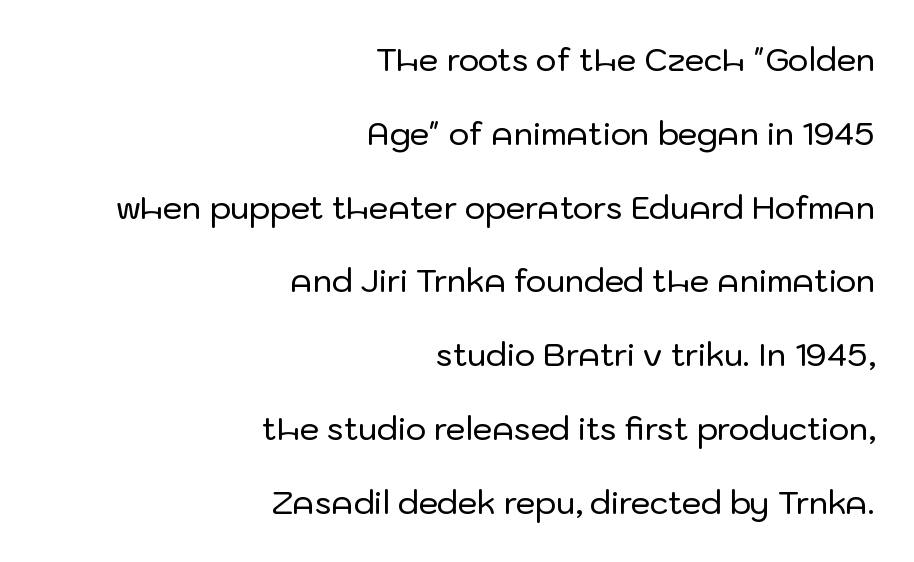
{"serif": "no", "italic": "no", "width": "normal", "stroke_contrast": "low", "x_height": "medium", "monospaced": "no", "underline": "no", "align": "right", "line_spacing": "loose", "line_spacing_ratio": 2.38, "letter_spacing": "normal", "letter_spacing_em": 0.0, "glyph_px": 31}
